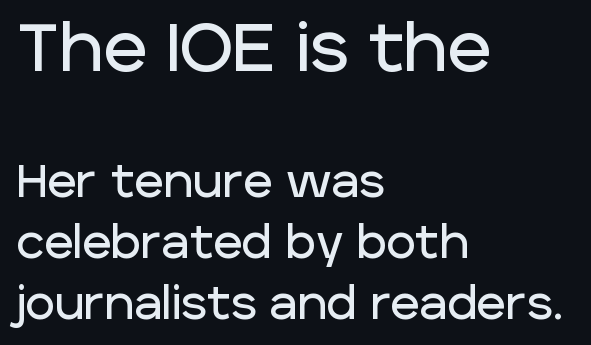
Q: Is the text italic (slanted)? A: No, it is upright.
Q: Is the typeface a serif or a sans-serif typeface? A: Sans-serif.
Q: Is the text underlined? A: No.
Q: How is the paragraph aligned? A: Left-aligned.
Q: Is the spacing between letters normal or unusually wide? A: Normal.
Q: Is the spacing between lines tight, normal or loose? A: Normal.
Q: Which block of text is set in a larger size, the first (top) or the second (bottom)? A: The first (top) one.
Q: Width (condensed, normal, or wide)? A: Normal.
Q: Stroke contrast? A: Low.
Q: x-height? A: Large.
Q: Monospaced? A: No.
